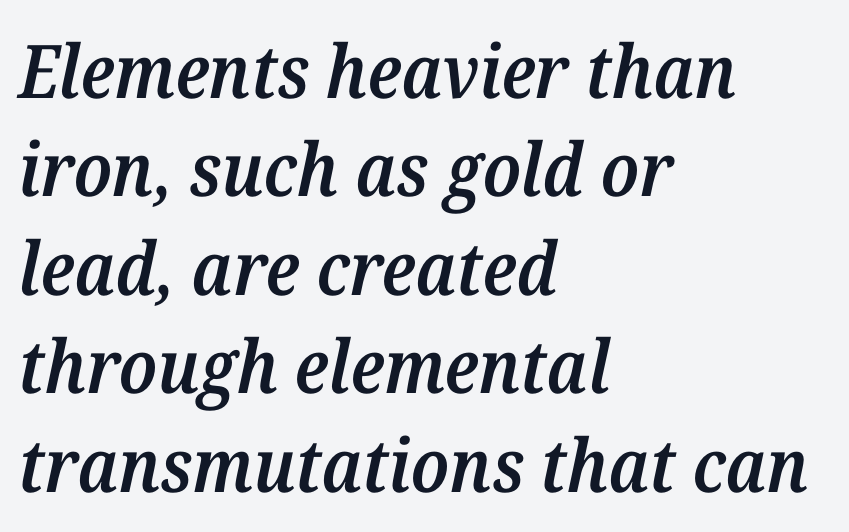
Q: Is the text bold? A: Semi-bold.
Q: Is the text italic (slanted)? A: Yes, it leans right by about 12 degrees.
Q: Is the typeface a serif or a sans-serif typeface? A: Serif.
Q: Is the text underlined? A: No.
Q: How is the paragraph aligned? A: Left-aligned.
Q: Is the spacing between letters normal or unusually wide? A: Normal.
Q: Is the spacing between lines tight, normal or loose? A: Normal.
Q: Width (condensed, normal, or wide)? A: Normal.
Q: Stroke contrast? A: Medium.
Q: x-height? A: Medium.
Q: Monospaced? A: No.
